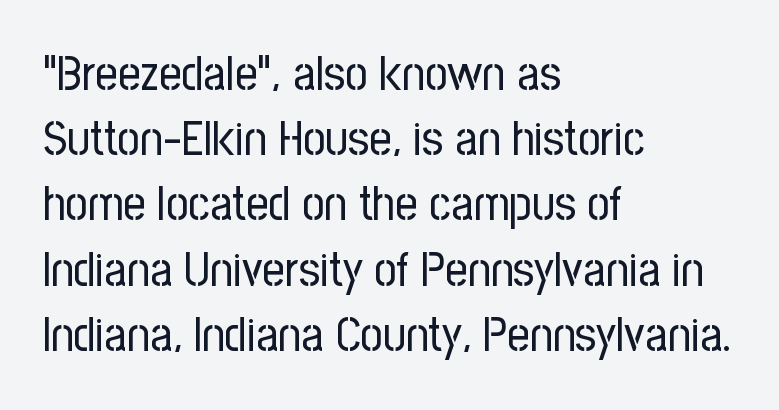
Unlike a traditional serif, this face leaves its strokes unadorned. Honestly, there is no underline to notice here at all. A classic flush-left, rag-right setting is used for this passage. Short note: letters normally spaced.
